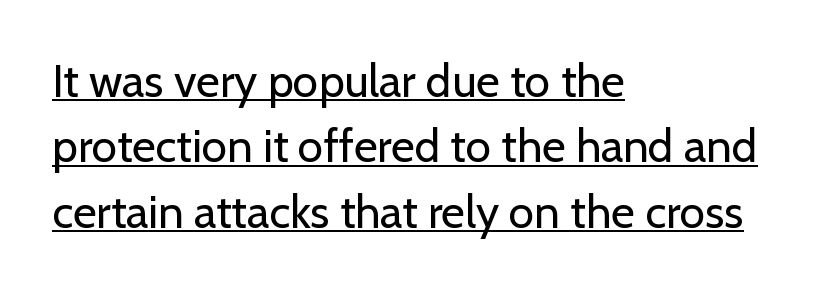
Q: Is the text bold? A: No.
Q: Is the text italic (slanted)? A: No, it is upright.
Q: Is the typeface a serif or a sans-serif typeface? A: Sans-serif.
Q: Is the text underlined? A: Yes.
Q: How is the paragraph aligned? A: Left-aligned.
Q: Is the spacing between letters normal or unusually wide? A: Normal.
Q: Is the spacing between lines tight, normal or loose? A: Normal.
Q: Width (condensed, normal, or wide)? A: Normal.
Q: Stroke contrast? A: Low.
Q: x-height? A: Medium.
Q: Monospaced? A: No.
